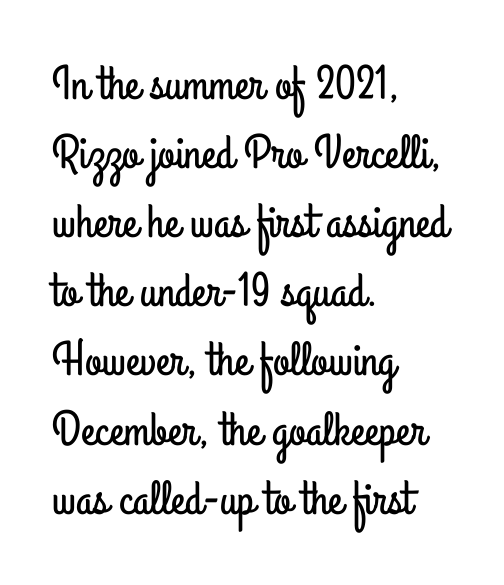
{"serif": "no", "italic": "no", "width": "condensed", "stroke_contrast": "low", "x_height": "small", "monospaced": "no", "underline": "no", "align": "left", "line_spacing": "normal", "line_spacing_ratio": 1.44, "letter_spacing": "normal", "letter_spacing_em": 0.0, "glyph_px": 48}
